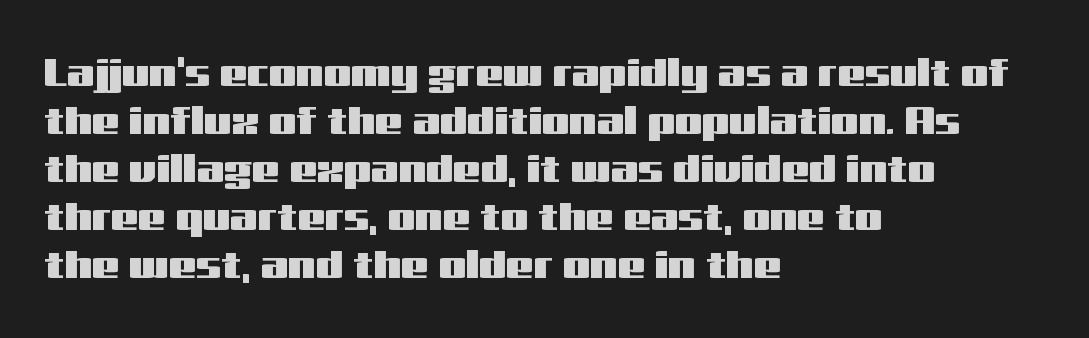
Teacher's note: observe the even left margin — that is flush-left alignment. The font family rendered here belongs to the sans-serif group. Observe the ordinary spacing: letters are neighbours, not strangers. You could not count columns in this text — the font is proportionally spaced.
